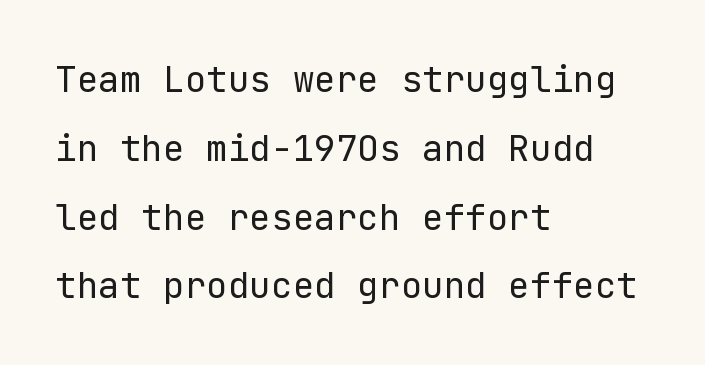
The image shows 36 px regular-weight sans-serif type, upright; set left-aligned, loose line spacing (1.91x), normal letter spacing, not underlined; low stroke contrast and a medium x-height.
